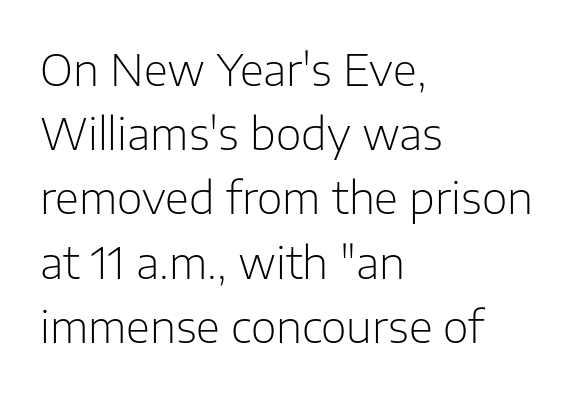
The rendering shows plain stroke endings on the letterforms — a sans-serif design. Character widths vary here, with narrow letters taking less room than wide ones. These lines keep a tight, regular rhythm from letter to letter. The font is comparable to plain body text, perhaps lighter.
